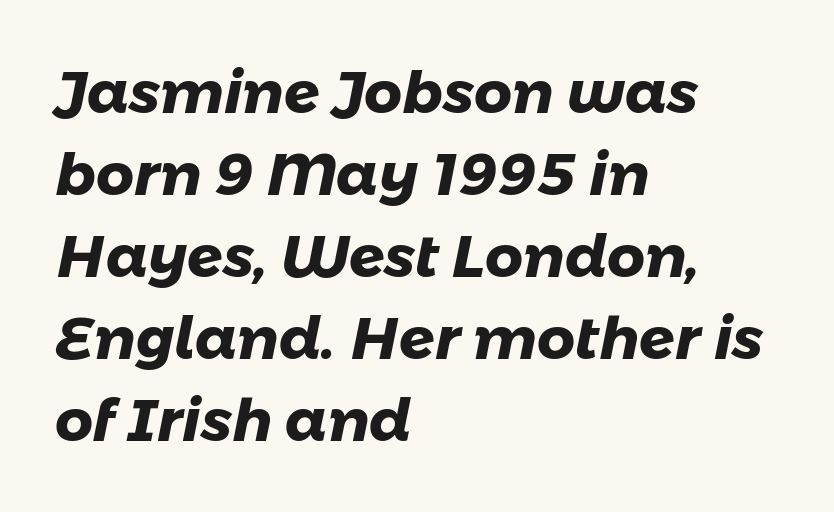
The image shows 59 px heavy sans-serif type; set left-aligned, normal line spacing (1.39x), normal letter spacing, not underlined; low stroke contrast and a medium x-height.
